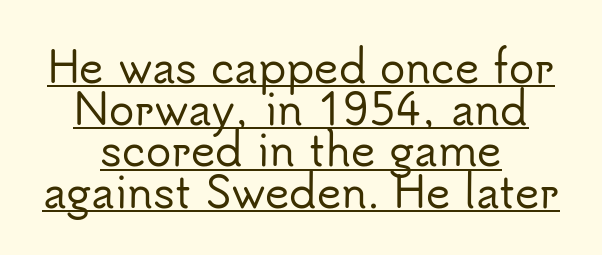
{"serif": "no", "italic": "no", "width": "normal", "stroke_contrast": "low", "x_height": "small", "monospaced": "no", "underline": "yes", "align": "center", "line_spacing": "tight", "line_spacing_ratio": 0.99, "letter_spacing": "normal", "letter_spacing_em": 0.0, "glyph_px": 42}
